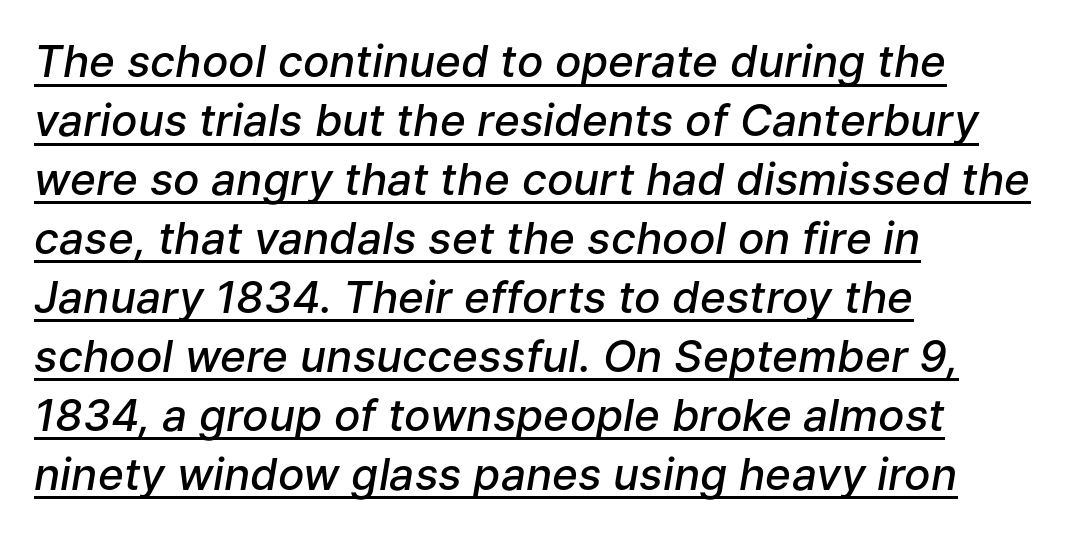
{"italic": "yes", "lean": "right", "slant_degrees": 9, "bold": "semi", "weight": "semibold", "width": "normal", "stroke_contrast": "low", "x_height": "medium", "monospaced": "no", "underline": "yes", "align": "left", "line_spacing": "normal", "line_spacing_ratio": 1.34, "letter_spacing": "normal", "letter_spacing_em": 0.0, "glyph_px": 44}
